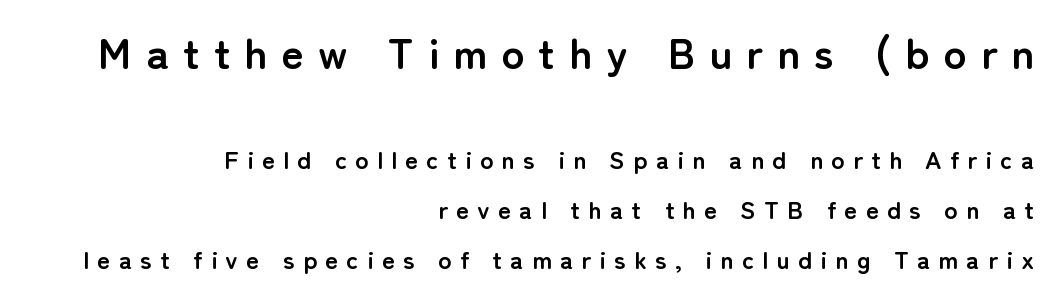
The image shows 43 px semibold sans-serif type, upright; set right-aligned, loose line spacing (2.01x), unusually wide letter spacing (+0.33 em), not underlined; the first (top) block is 1.72x larger; low stroke contrast and a medium x-height.
